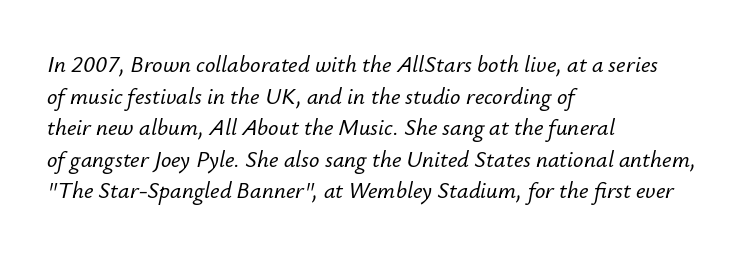
The image shows 23 px text type, italic (leaning right); set left-aligned, normal line spacing (1.37x), normal letter spacing, not underlined.
